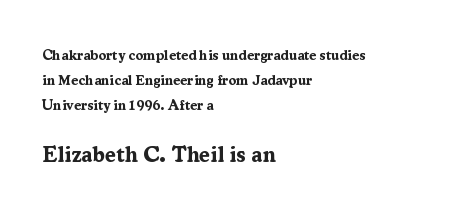
Q: Is the text bold? A: Yes.
Q: Is the text italic (slanted)? A: No, it is upright.
Q: Is the text underlined? A: No.
Q: How is the paragraph aligned? A: Left-aligned.
Q: Is the spacing between letters normal or unusually wide? A: Normal.
Q: Which block of text is set in a larger size, the first (top) or the second (bottom)? A: The second (bottom) one.
